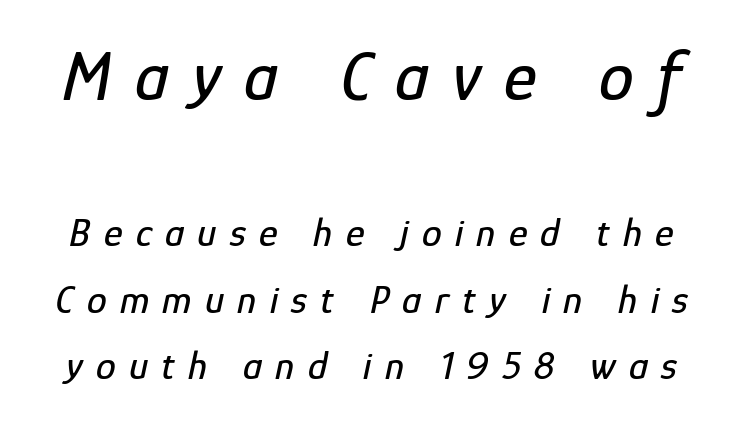
{"italic": "yes", "lean": "right", "slant_degrees": 12, "width": "condensed", "stroke_contrast": "low", "x_height": "medium", "monospaced": "no", "underline": "no", "line_spacing": "normal", "line_spacing_ratio": 1.67, "letter_spacing": "wide", "letter_spacing_em": 0.33, "larger_block": "first", "size_ratio": 1.75, "glyph_px": 70}
